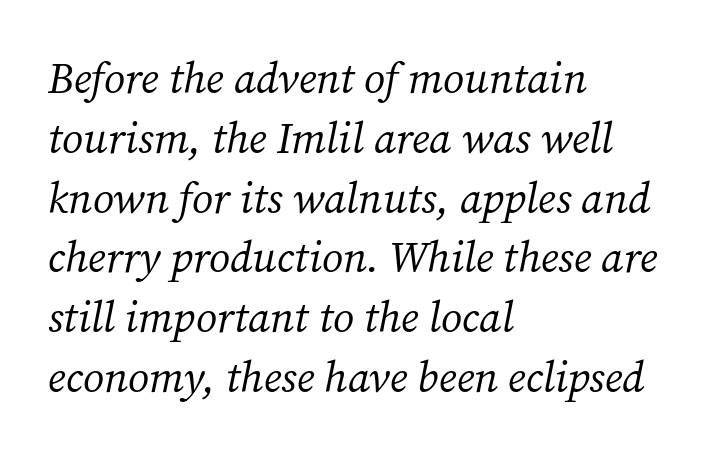
The image shows 43 px regular-weight serif type, italic (leaning right); set left-aligned, normal line spacing (1.39x), normal letter spacing, not underlined; medium stroke contrast and a medium x-height.
